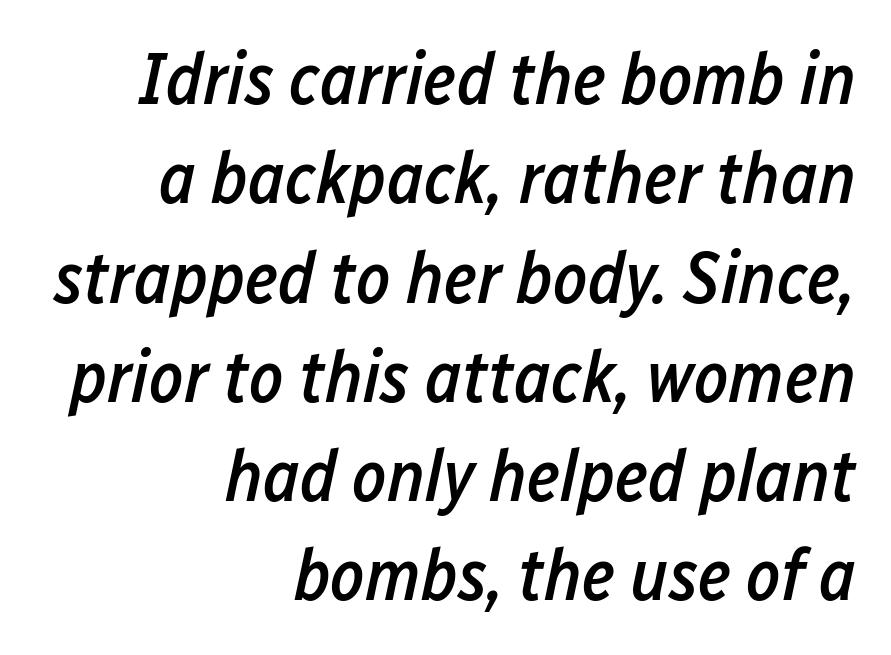
Q: Is the text bold? A: Semi-bold.
Q: Is the text italic (slanted)? A: Yes, it leans right by about 12 degrees.
Q: Is the text underlined? A: No.
Q: How is the paragraph aligned? A: Right-aligned.
Q: Is the spacing between letters normal or unusually wide? A: Normal.
Q: Is the spacing between lines tight, normal or loose? A: Normal.
Q: Width (condensed, normal, or wide)? A: Condensed.
Q: Stroke contrast? A: Low.
Q: x-height? A: Medium.
Q: Monospaced? A: No.
